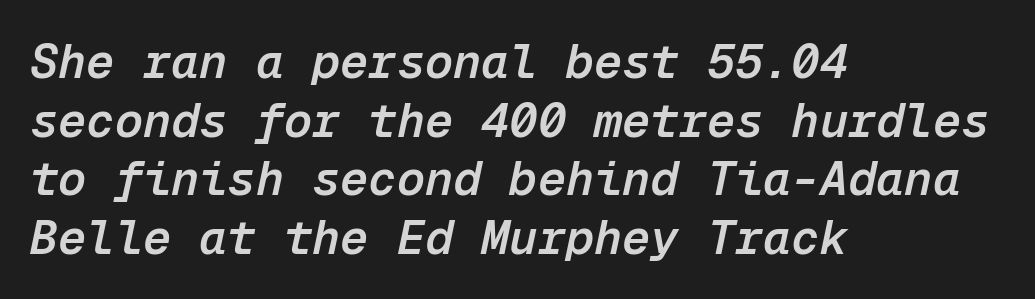
Q: Is the text bold? A: Semi-bold.
Q: Is the text italic (slanted)? A: Yes, it leans right by about 12 degrees.
Q: Is the text underlined? A: No.
Q: How is the paragraph aligned? A: Left-aligned.
Q: Is the spacing between letters normal or unusually wide? A: Normal.
Q: Is the spacing between lines tight, normal or loose? A: Normal.
Q: Width (condensed, normal, or wide)? A: Normal.
Q: Stroke contrast? A: Low.
Q: x-height? A: Medium.
Q: Monospaced? A: Yes.
